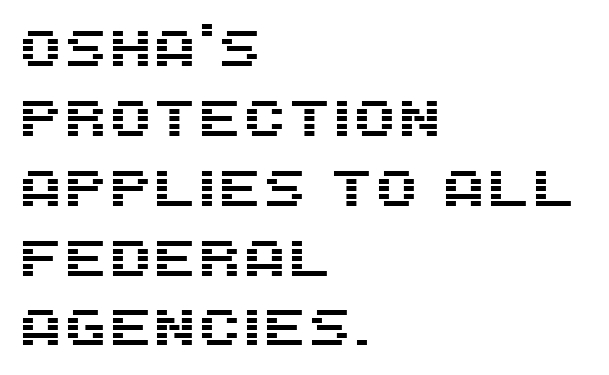
A normal amount of white space separates one row of letters from the next. Note: no serifs on the glyphs. A typesetter would call this proportional, since set widths differ per character. All the whitespace from short lines collects on the right. Quick note: not italic, upright.
